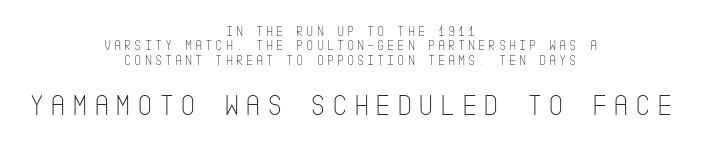
Q: Is the text bold? A: No.
Q: Is the text italic (slanted)? A: No, it is upright.
Q: Is the typeface a serif or a sans-serif typeface? A: Sans-serif.
Q: Is the text underlined? A: No.
Q: How is the paragraph aligned? A: Centered.
Q: Is the spacing between letters normal or unusually wide? A: Unusually wide.
Q: Is the spacing between lines tight, normal or loose? A: Tight.
Q: Which block of text is set in a larger size, the first (top) or the second (bottom)? A: The second (bottom) one.
Q: Width (condensed, normal, or wide)? A: Condensed.
Q: Stroke contrast? A: Low.
Q: x-height? A: Large.
